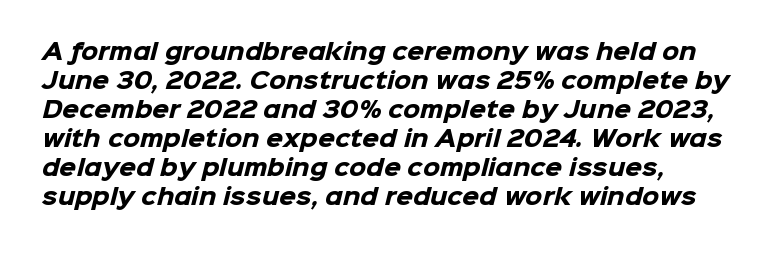
{"bold": "yes", "underline": "no", "line_spacing": "normal", "line_spacing_ratio": 1.32, "letter_spacing": "normal", "letter_spacing_em": 0.0, "glyph_px": 22}
